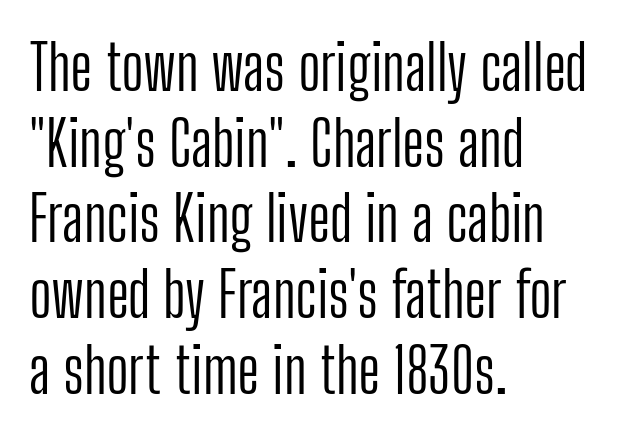
Q: Is the text bold? A: No.
Q: Is the text italic (slanted)? A: No, it is upright.
Q: Is the typeface a serif or a sans-serif typeface? A: Sans-serif.
Q: Is the text underlined? A: No.
Q: How is the paragraph aligned? A: Left-aligned.
Q: Is the spacing between letters normal or unusually wide? A: Normal.
Q: Width (condensed, normal, or wide)? A: Condensed.
Q: Stroke contrast? A: Low.
Q: x-height? A: Medium.
Q: Monospaced? A: No.
